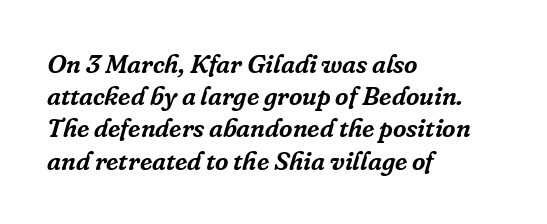
{"italic": "yes", "lean": "right", "slant_degrees": 16, "underline": "no", "align": "left", "line_spacing_ratio": 1.24, "letter_spacing": "normal", "letter_spacing_em": 0.0, "glyph_px": 26}
